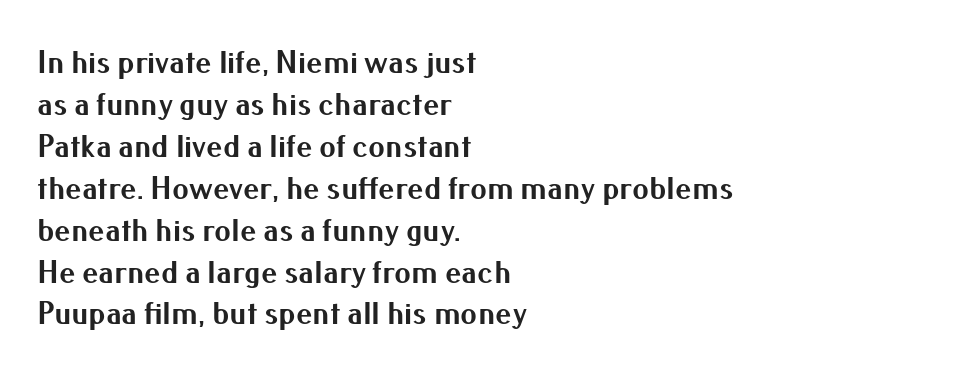
This rendering employs a face without finishing strokes, i.e., a sans-serif. Here the glyphs are tracked normally, forming tight word shapes. This rendering features lettering with no underline. The rendering anchors every line to the left-hand side. Do the letters lean? They stand straight.
